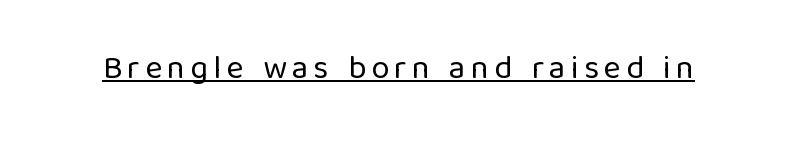
Q: Is the text bold? A: No.
Q: Is the text italic (slanted)? A: No, it is upright.
Q: Is the typeface a serif or a sans-serif typeface? A: Sans-serif.
Q: Is the text underlined? A: Yes.
Q: Width (condensed, normal, or wide)? A: Normal.
Q: Stroke contrast? A: Low.
Q: x-height? A: Medium.
Q: Monospaced? A: No.
